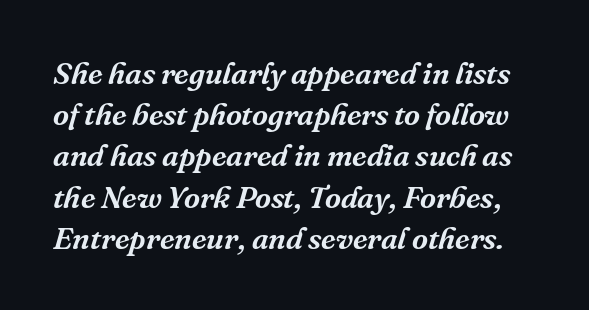
{"serif": "yes", "italic": "yes", "lean": "right", "slant_degrees": 16, "width": "normal", "stroke_contrast": "medium", "x_height": "medium", "monospaced": "no", "underline": "no", "line_spacing": "normal", "line_spacing_ratio": 1.33, "letter_spacing": "normal", "letter_spacing_em": 0.0, "glyph_px": 31}
